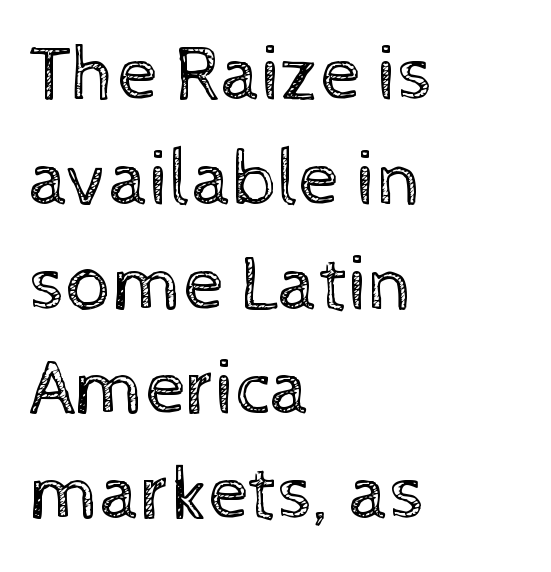
The passage is arranged the way most books set body copy — flush left. A roman cut, with each character standing at attention. These lines keep a tight, regular rhythm from letter to letter. The line-height multiplier appears to be the usual default. These glyphs show unthickened strokes, regular width or finer.
